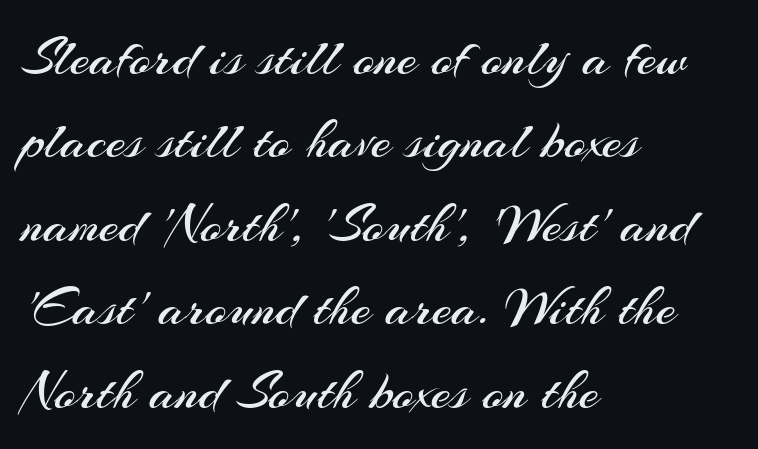
Leftover space on each line is placed entirely after the last word. No heavy texture on the line: the type isn't bold. Do the characters align in a grid? No, the font is proportional.
